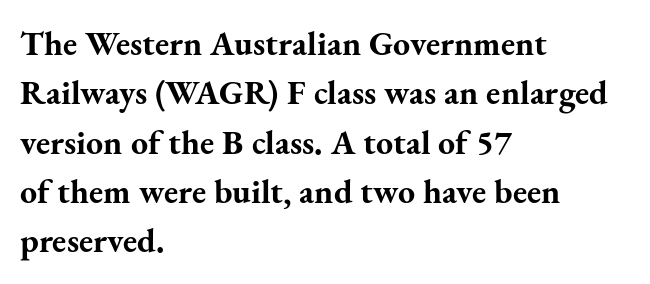
Q: Is the text bold? A: Yes.
Q: Is the text italic (slanted)? A: No, it is upright.
Q: Is the typeface a serif or a sans-serif typeface? A: Serif.
Q: Is the text underlined? A: No.
Q: How is the paragraph aligned? A: Left-aligned.
Q: Is the spacing between letters normal or unusually wide? A: Normal.
Q: Is the spacing between lines tight, normal or loose? A: Normal.
Q: Width (condensed, normal, or wide)? A: Normal.
Q: Stroke contrast? A: Medium.
Q: x-height? A: Small.
Q: Monospaced? A: No.
